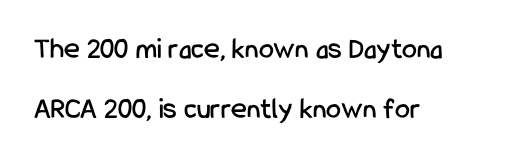
Q: Is the text italic (slanted)? A: No, it is upright.
Q: Is the typeface a serif or a sans-serif typeface? A: Sans-serif.
Q: Is the text underlined? A: No.
Q: How is the paragraph aligned? A: Left-aligned.
Q: Is the spacing between letters normal or unusually wide? A: Normal.
Q: Is the spacing between lines tight, normal or loose? A: Loose.
Q: Width (condensed, normal, or wide)? A: Condensed.
Q: Stroke contrast? A: Low.
Q: x-height? A: Medium.
Q: Monospaced? A: No.
